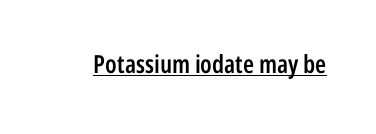
The image shows 25 px text type, upright; set normal letter spacing, underlined.
